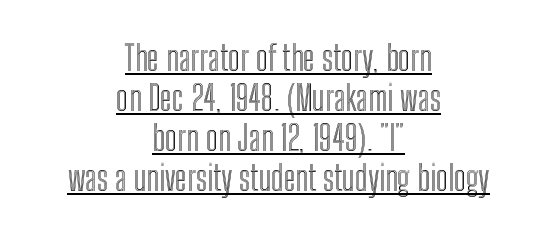
Q: Is the text italic (slanted)? A: No, it is upright.
Q: Is the text underlined? A: Yes.
Q: How is the paragraph aligned? A: Centered.
Q: Is the spacing between letters normal or unusually wide? A: Normal.
Q: Width (condensed, normal, or wide)? A: Condensed.
Q: x-height? A: Medium.
Q: Monospaced? A: No.
